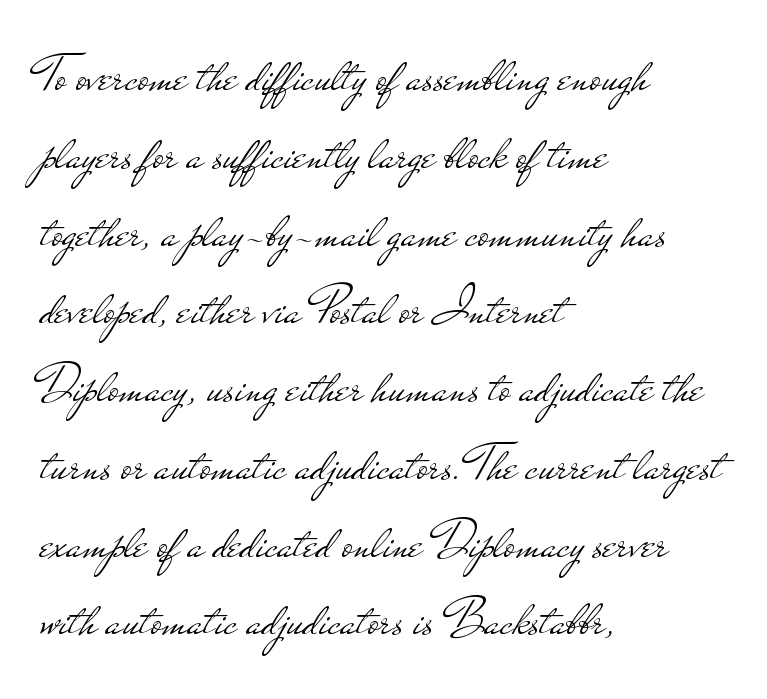
Has an underline been added? It has not. Here the glyphs are tracked normally, forming tight word shapes. The letters advance in unequal steps, a hallmark of proportional type. Stroke thickness stays within the range of a standard reading face or lighter.
